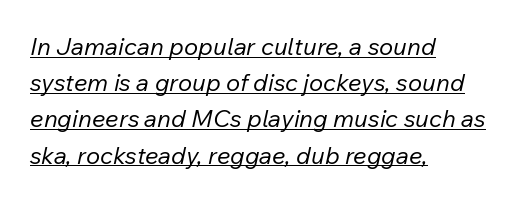
Between one letter and the next there's only the usual sliver of space. A quiet, ordinary-to-light weight characterises the typeface. Line beginnings align vertically; line endings do not. Students, observe: this is what conventionally led text looks like.
